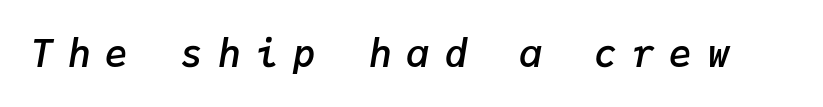
The image shows 38 px semibold type, italic (leaning right), monospaced; set unusually wide letter spacing (+0.39 em), not underlined; low stroke contrast and a medium x-height.
